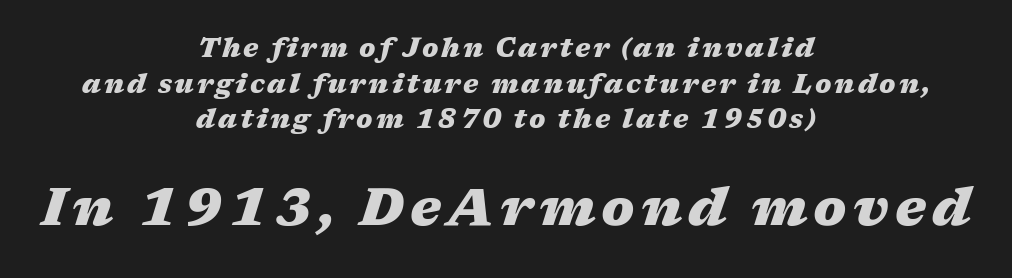
{"italic": "yes", "lean": "right", "slant_degrees": 17, "bold": "yes", "weight": "heavy", "width": "wide", "stroke_contrast": "medium", "x_height": "medium", "monospaced": "no", "underline": "no", "align": "center", "line_spacing": "normal", "line_spacing_ratio": 1.37, "larger_block": "second", "size_ratio": 2.04, "glyph_px": 53}
